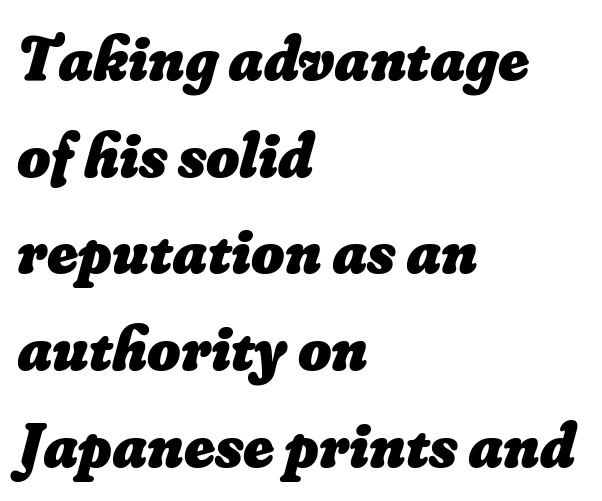
The image shows 64 px heavy type; set left-aligned, normal line spacing (1.51x), normal letter spacing, not underlined; low stroke contrast and a small x-height.
